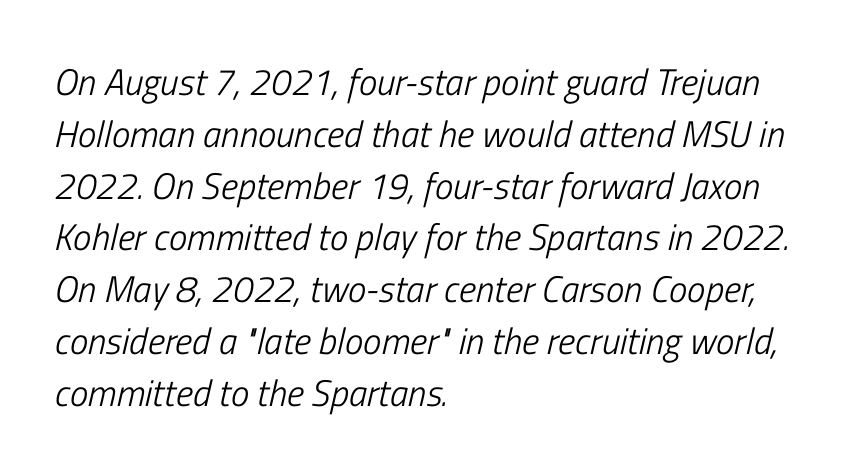
Q: Is the text bold? A: No.
Q: Is the text italic (slanted)? A: Yes, it leans right by about 13 degrees.
Q: Is the text underlined? A: No.
Q: How is the paragraph aligned? A: Left-aligned.
Q: Is the spacing between letters normal or unusually wide? A: Normal.
Q: Is the spacing between lines tight, normal or loose? A: Normal.
Q: Width (condensed, normal, or wide)? A: Condensed.
Q: Stroke contrast? A: Low.
Q: x-height? A: Medium.
Q: Monospaced? A: No.
